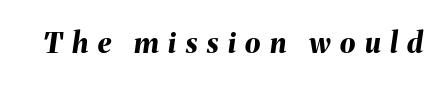
{"italic": "yes", "lean": "right", "slant_degrees": 8, "bold": "yes", "weight": "bold", "width": "normal", "stroke_contrast": "medium", "x_height": "medium", "monospaced": "no", "underline": "no", "letter_spacing": "wide", "letter_spacing_em": 0.34, "glyph_px": 28}
